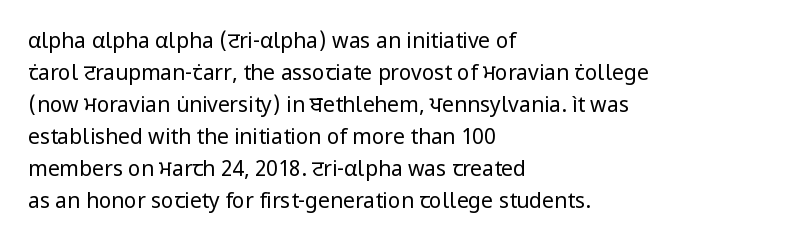
{"italic": "no", "bold": "no", "underline": "no", "align": "left", "line_spacing": "normal", "line_spacing_ratio": 1.52, "letter_spacing": "normal", "letter_spacing_em": 0.0, "glyph_px": 21}
